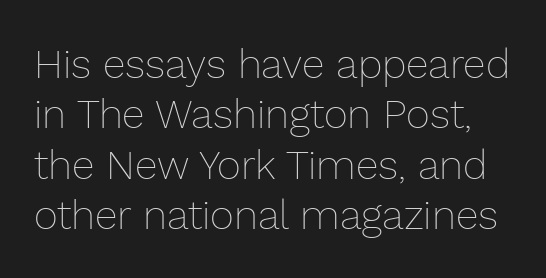
{"italic": "no", "bold": "no", "weight": "thin", "width": "normal", "stroke_contrast": "low", "x_height": "medium", "monospaced": "no", "underline": "no", "line_spacing_ratio": 1.23, "letter_spacing": "normal", "letter_spacing_em": 0.0, "glyph_px": 41}
